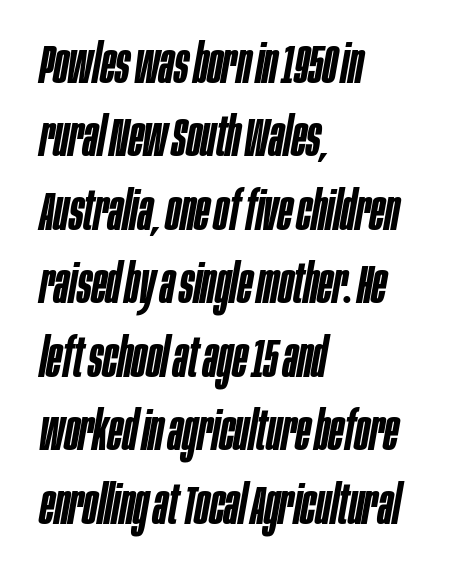
The image shows 54 px semibold, condensed type, italic (leaning right); set left-aligned, normal line spacing (1.36x), normal letter spacing, not underlined; low stroke contrast and a large x-height.
